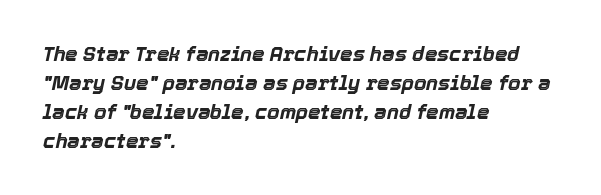
The image shows 20 px bold type, italic (leaning right); set left-aligned, normal line spacing (1.45x), normal letter spacing, not underlined.
